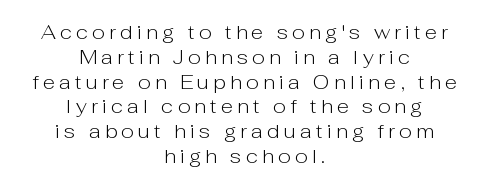
{"italic": "no", "bold": "no", "underline": "no", "align": "center", "line_spacing_ratio": 1.24, "letter_spacing": "wide", "letter_spacing_em": 0.21, "glyph_px": 20}
